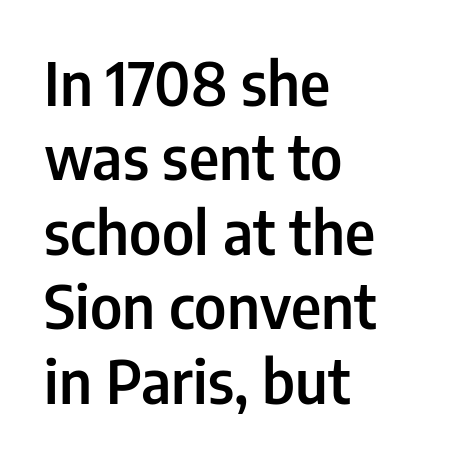
The image shows 60 px semibold, condensed sans-serif type, upright; set left-aligned, line spacing 1.24x, normal letter spacing, not underlined; low stroke contrast and a medium x-height.
